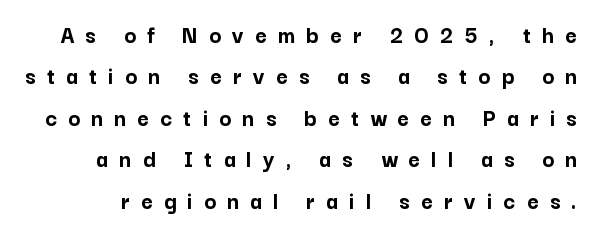
The image shows 25 px bold type, upright; set normal line spacing (1.66x), unusually wide letter spacing (+0.45 em), not underlined.
